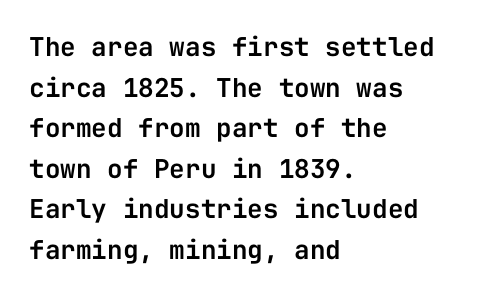
This rendering features lettering with no underline. How are the letters spaced? Ordinarily, with no added tracking. The setting favours the left margin, as ordinary paragraphs usually do. Does the lettering tilt? It doesn't — this is upright. Summary of vertical rhythm: regular, with standard interline spacing.
